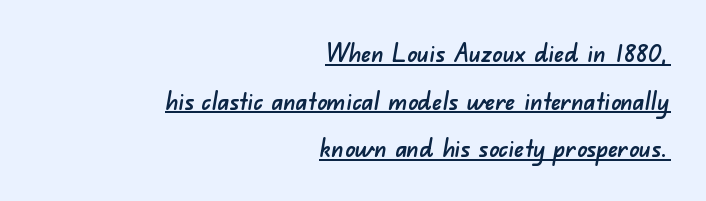
{"underline": "yes", "align": "right", "line_spacing": "loose", "line_spacing_ratio": 1.91, "letter_spacing": "normal", "letter_spacing_em": 0.0, "glyph_px": 25}
